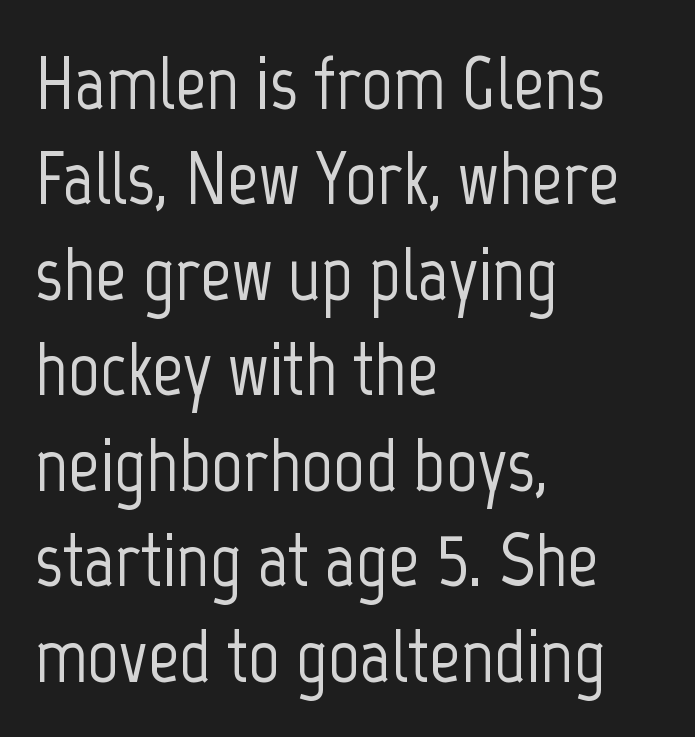
Q: Is the text italic (slanted)? A: No, it is upright.
Q: Is the typeface a serif or a sans-serif typeface? A: Sans-serif.
Q: Is the text underlined? A: No.
Q: How is the paragraph aligned? A: Left-aligned.
Q: Is the spacing between letters normal or unusually wide? A: Normal.
Q: Width (condensed, normal, or wide)? A: Condensed.
Q: Stroke contrast? A: Low.
Q: x-height? A: Medium.
Q: Monospaced? A: No.
